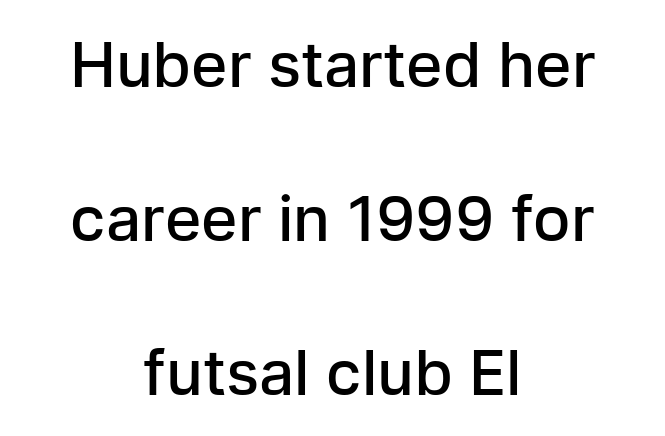
The image shows 62 px semibold sans-serif type, upright; set centered, loose line spacing (2.48x), normal letter spacing, not underlined; low stroke contrast and a medium x-height.
